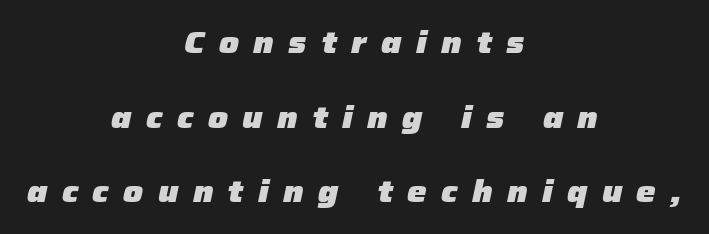
Q: Is the text bold? A: Yes.
Q: Is the text italic (slanted)? A: Yes, it leans right by about 12 degrees.
Q: Is the text underlined? A: No.
Q: How is the paragraph aligned? A: Centered.
Q: Is the spacing between letters normal or unusually wide? A: Unusually wide.
Q: Is the spacing between lines tight, normal or loose? A: Loose.
Q: Width (condensed, normal, or wide)? A: Normal.
Q: Stroke contrast? A: Low.
Q: x-height? A: Medium.
Q: Monospaced? A: No.
